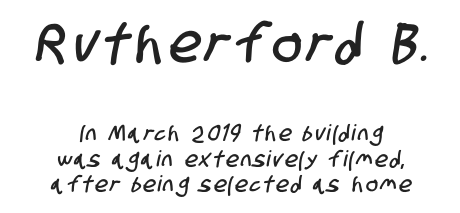
The image shows 54 px condensed sans-serif type; set centered, tight line spacing (1.15x), not underlined; the first (top) block is 2.45x larger; low stroke contrast and a large x-height.
